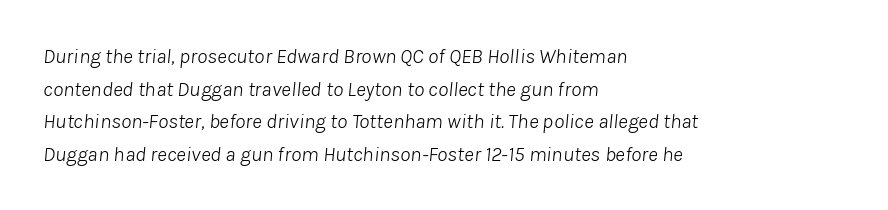
The image shows 21 px text type, italic (leaning right); set left-aligned, normal line spacing (1.55x), normal letter spacing, not underlined.
